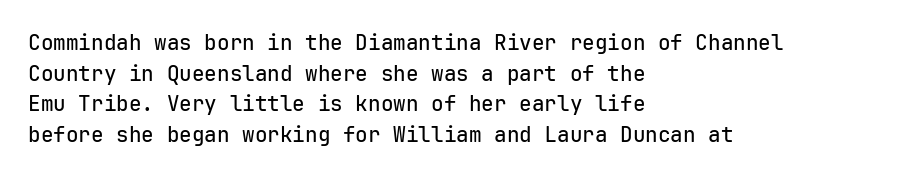
The image shows 21 px text type, upright; set left-aligned, normal line spacing (1.46x), normal letter spacing, not underlined.
